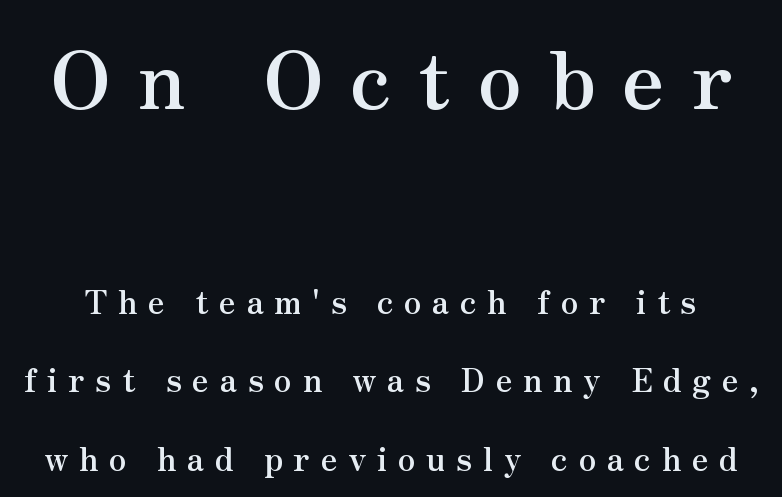
The typeface chosen for these lines features serifs. What's the leading like? Stretched, with rows far apart. The emphasis by scale lands on block number one, above. Characters remain perfectly vertical along every line.
